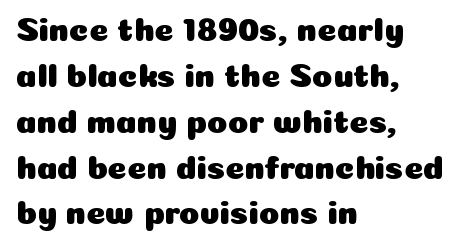
Q: Is the text italic (slanted)? A: No, it is upright.
Q: Is the typeface a serif or a sans-serif typeface? A: Sans-serif.
Q: Is the text underlined? A: No.
Q: How is the paragraph aligned? A: Left-aligned.
Q: Is the spacing between letters normal or unusually wide? A: Normal.
Q: Is the spacing between lines tight, normal or loose? A: Normal.
Q: Width (condensed, normal, or wide)? A: Normal.
Q: Stroke contrast? A: Low.
Q: x-height? A: Medium.
Q: Monospaced? A: No.
